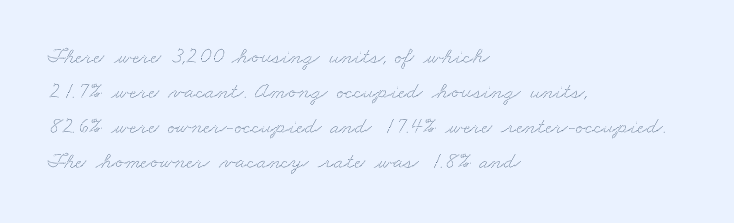
The image shows 23 px text type; set left-aligned, normal line spacing (1.52x), normal letter spacing, not underlined.
